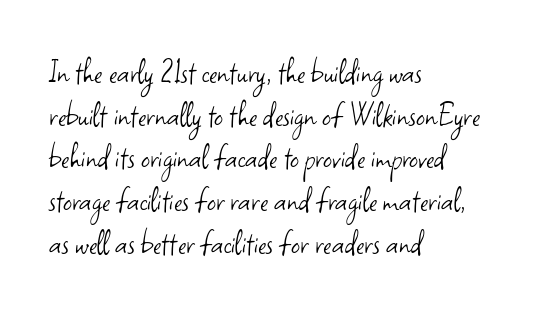
These lines are set flush left with a ragged right edge. Here the designer chose a conventional face with non-uniform glyph widths. On a weight scale, this lands at 450 or below.
